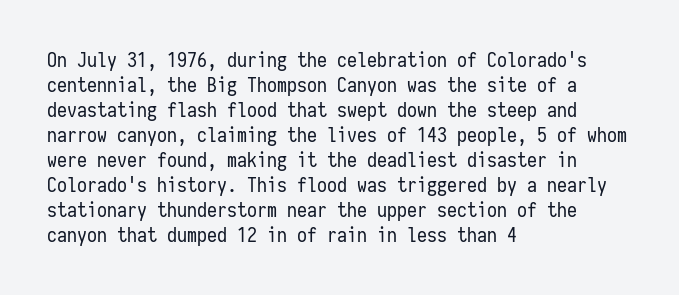
The image shows 20 px text type, upright; set left-aligned, normal line spacing (1.25x), normal letter spacing, not underlined.
